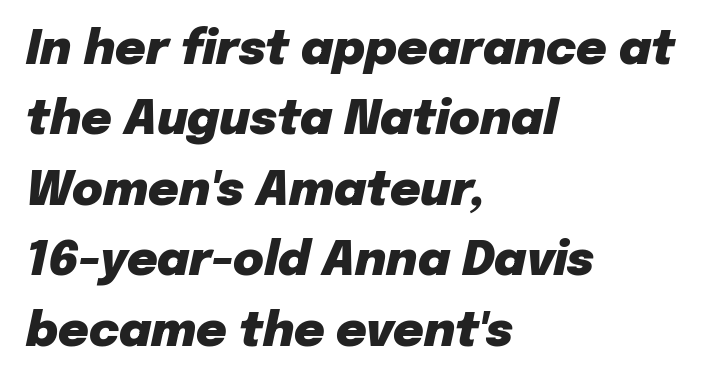
Default kerning and tracking; the words read as compact shapes. The space beneath each line is pristine and unruled. Every character sits at an angle, as italics do. These lines stack with their left ends in a neat column.
